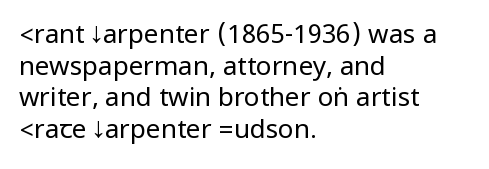
Q: Is the text bold? A: No.
Q: Is the text italic (slanted)? A: No, it is upright.
Q: Is the text underlined? A: No.
Q: How is the paragraph aligned? A: Left-aligned.
Q: Is the spacing between letters normal or unusually wide? A: Normal.
